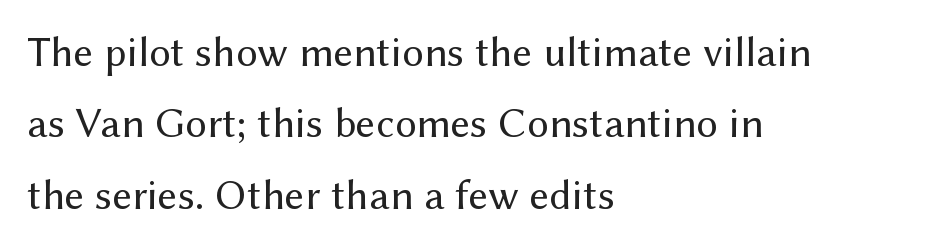
Q: Is the text bold? A: No.
Q: Is the text italic (slanted)? A: No, it is upright.
Q: Is the typeface a serif or a sans-serif typeface? A: Sans-serif.
Q: Is the text underlined? A: No.
Q: How is the paragraph aligned? A: Left-aligned.
Q: Is the spacing between letters normal or unusually wide? A: Normal.
Q: Is the spacing between lines tight, normal or loose? A: Normal.
Q: Width (condensed, normal, or wide)? A: Normal.
Q: Stroke contrast? A: Medium.
Q: x-height? A: Medium.
Q: Monospaced? A: No.
